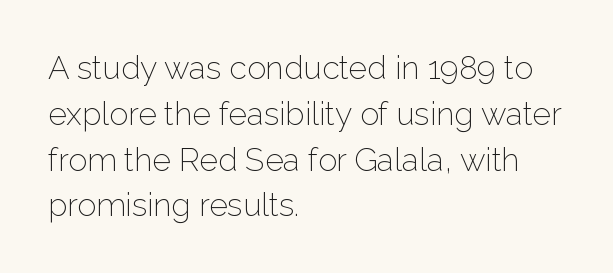
{"serif": "no", "italic": "no", "bold": "no", "weight": "light", "width": "normal", "stroke_contrast": "low", "x_height": "medium", "monospaced": "no", "underline": "no", "align": "left", "line_spacing": "normal", "line_spacing_ratio": 1.43, "letter_spacing": "normal", "letter_spacing_em": 0.0, "glyph_px": 32}
